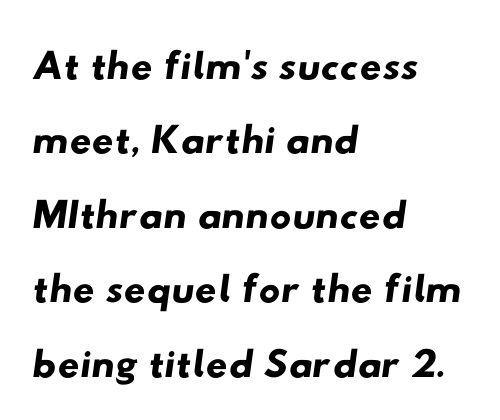
Here the designer chose a conventional face with non-uniform glyph widths. Check under the words: just untouched page. How are the letters spaced? Ordinarily, with no added tracking. The designer went with a sans here, leaving each stem footless. The typesetter chose a ragged-right arrangement here.
